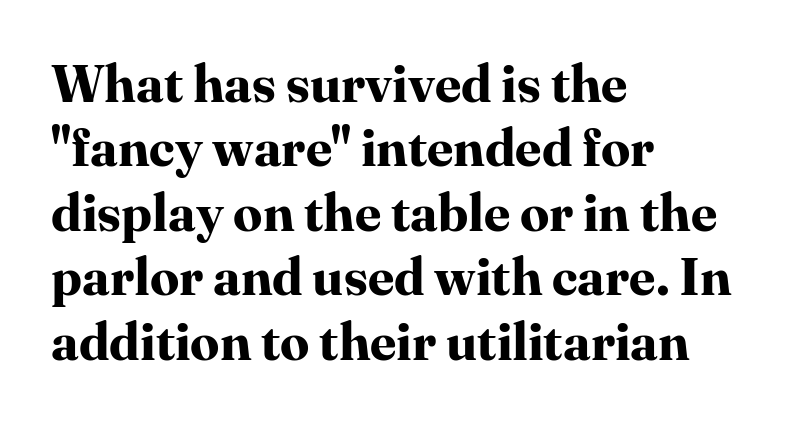
The face used here is proportionally spaced, like ordinary book or web type. The setting favours the left margin, as ordinary paragraphs usually do. You'd pick this weight for a headline — it's a proper bold. Small tapered or slab feet sit at the stroke ends, so this counts as serif. Look at the tracking — it's just the regular setting, nothing added. A typesetter would mark this as roman, not italic.
